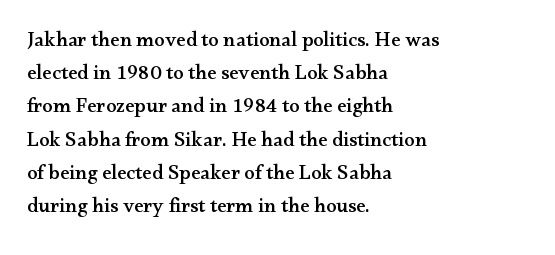
{"italic": "no", "underline": "no", "align": "left", "line_spacing": "normal", "line_spacing_ratio": 1.58, "letter_spacing": "normal", "letter_spacing_em": 0.0, "glyph_px": 21}
